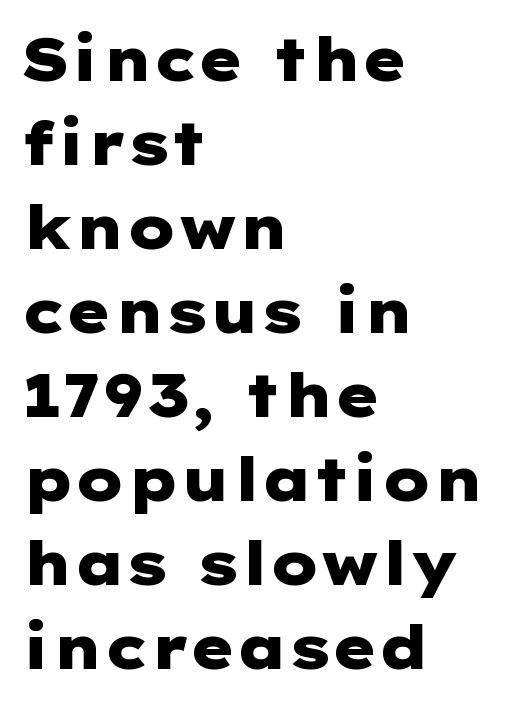
Between one letter and the next there's only the usual sliver of space. The rendering uses a moderate line-height, typical for paragraphs. Style check: upright. What kind of face is this? One without serifs — a sans. Glance below the letters and you will spot only blank space.
